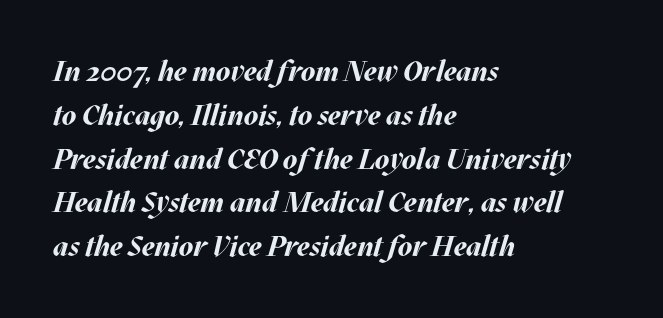
Q: Is the text bold? A: Yes.
Q: Is the text italic (slanted)? A: Yes, it leans right by about 17 degrees.
Q: Is the text underlined? A: No.
Q: How is the paragraph aligned? A: Left-aligned.
Q: Is the spacing between letters normal or unusually wide? A: Normal.
Q: Is the spacing between lines tight, normal or loose? A: Normal.
Q: Width (condensed, normal, or wide)? A: Normal.
Q: Stroke contrast? A: Medium.
Q: x-height? A: Large.
Q: Monospaced? A: No.
